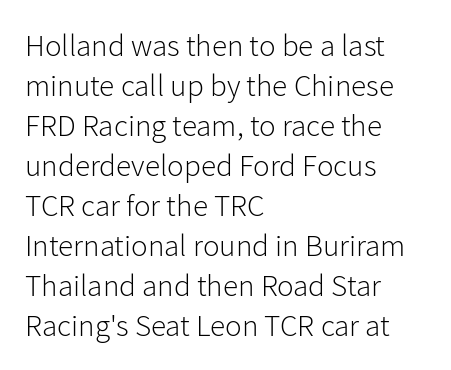
Grotesque or geometric, the face here clearly has no serifs. If you drew a ruler down the left edge, every line would touch it. This sample has the flowing, uneven cadence of proportional lettering. The area under the type is left untouched.
